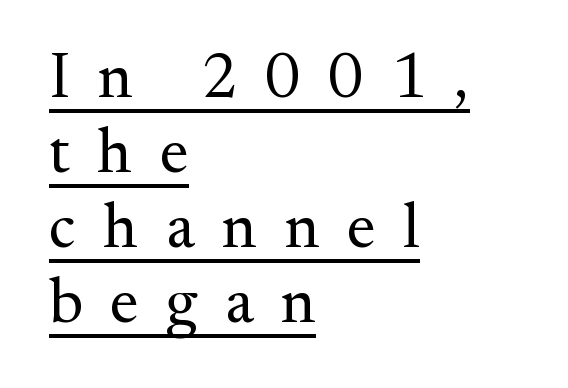
Check where the strokes stop: tiny serifs finish them off. How are the letters spaced? Widely, with obvious added tracking. Every word sits above its own underline. Is this a fixed-width face? No — the glyphs have proportional, varying widths.
